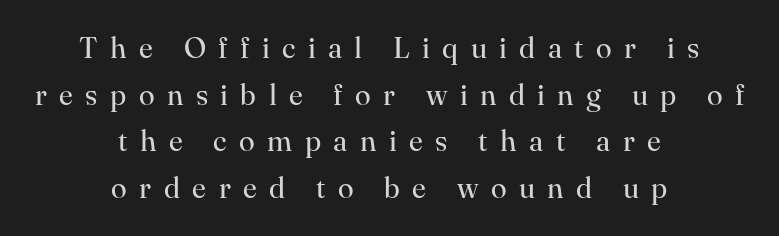
A typesetter would mark this as roman, not italic. The whitespace from short lines is split evenly between both sides. The lines sit at an ordinary, default distance from one another. The passage shown is typed in a proportional face where columns would drift. Is this a heavy cut? Hardly; it is regular or lighter.
